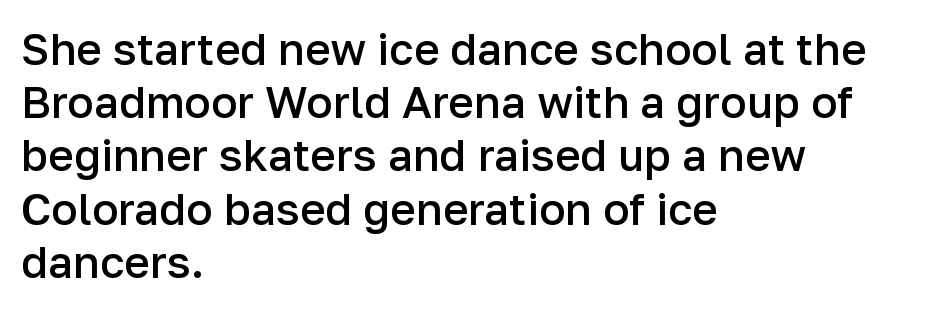
{"serif": "no", "italic": "no", "bold": "semi", "weight": "semibold", "width": "normal", "stroke_contrast": "low", "x_height": "medium", "monospaced": "no", "underline": "no", "align": "left", "line_spacing_ratio": 1.21, "letter_spacing": "normal", "letter_spacing_em": 0.0, "glyph_px": 44}
